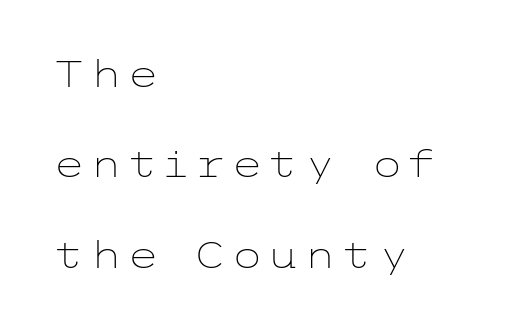
Font category for this specimen: sans-serif. Baseline-to-baseline distance is far greater than the letter height. The weight tops out at a normal text grade. A classic flush-left, rag-right setting is used for this passage.
